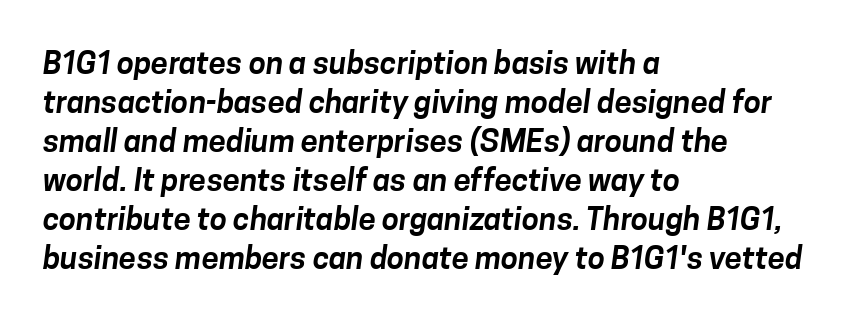
{"serif": "no", "width": "normal", "stroke_contrast": "low", "x_height": "medium", "monospaced": "no", "underline": "no", "align": "left", "line_spacing": "normal", "line_spacing_ratio": 1.26, "letter_spacing": "normal", "letter_spacing_em": 0.0, "glyph_px": 31}
